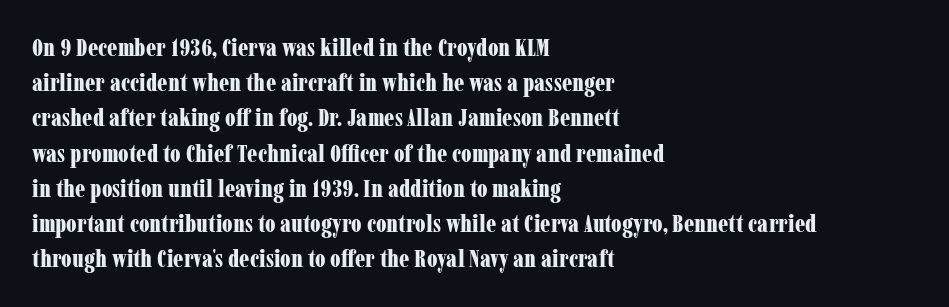
Q: Is the text bold? A: Yes.
Q: Is the text italic (slanted)? A: No, it is upright.
Q: Is the text underlined? A: No.
Q: How is the paragraph aligned? A: Left-aligned.
Q: Is the spacing between letters normal or unusually wide? A: Normal.
Q: Is the spacing between lines tight, normal or loose? A: Normal.
